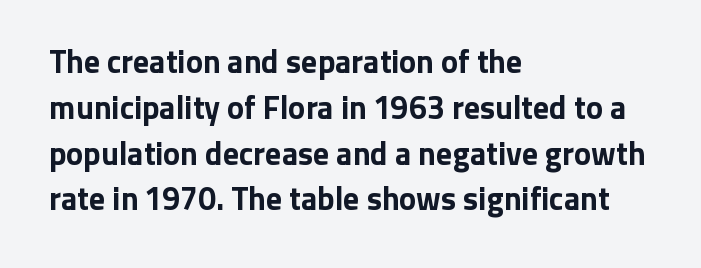
The image shows 32 px bold sans-serif type, upright; set left-aligned, normal line spacing (1.43x), normal letter spacing, not underlined; low stroke contrast and a medium x-height.
